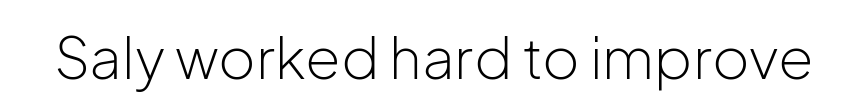
Ascenders rise straight up at ninety degrees. The area under the type is left untouched. Do the characters align in a grid? No, the font is proportional. This sample uses plain, unmodified letter spacing. Classification — sans serif. The passage shown is not bold in any degree.
